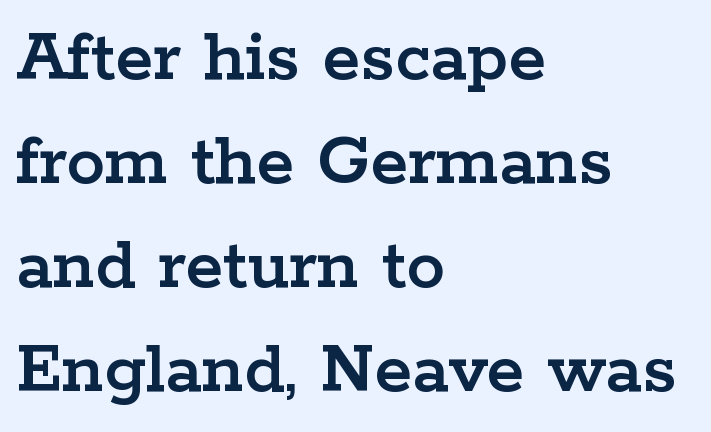
The image shows 77 px wide serif type, upright; set left-aligned, normal line spacing (1.35x), normal letter spacing, not underlined; low stroke contrast and a medium x-height.
